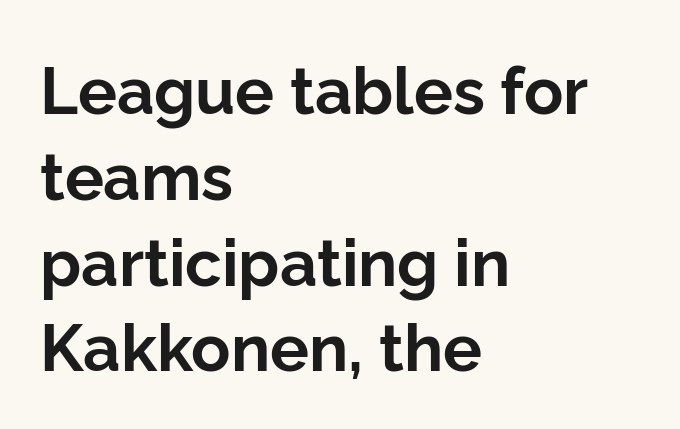
Nobody drew a line under any word here. Words appear dense and cohesive because spacing is normal. Regarding leading, the lines here are spaced in the standard way. The rag falls on the right side of this text block.
